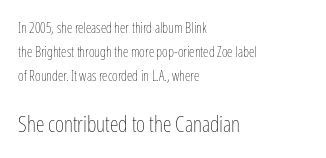
Q: Is the text bold? A: No.
Q: Is the text italic (slanted)? A: No, it is upright.
Q: Is the text underlined? A: No.
Q: How is the paragraph aligned? A: Left-aligned.
Q: Is the spacing between letters normal or unusually wide? A: Normal.
Q: Which block of text is set in a larger size, the first (top) or the second (bottom)? A: The second (bottom) one.
